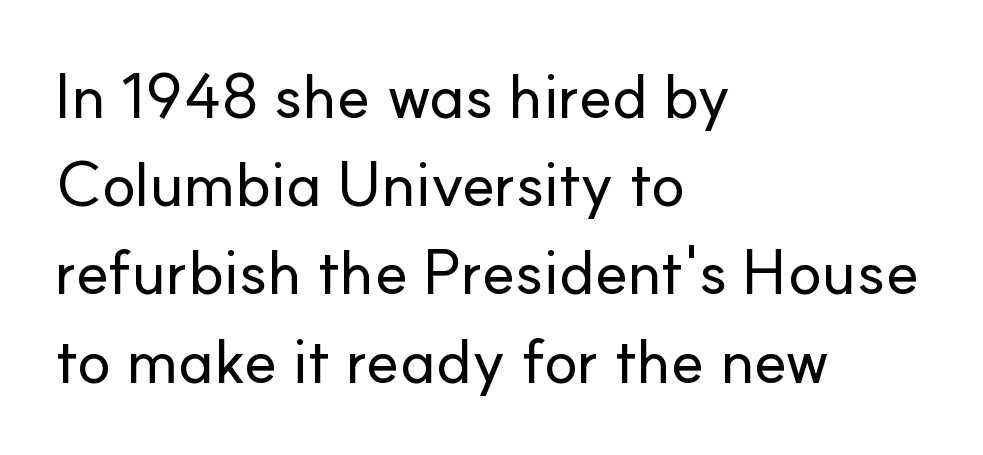
The image shows 63 px sans-serif type, upright; set left-aligned, normal line spacing (1.4x), normal letter spacing, not underlined; low stroke contrast and a small x-height.
